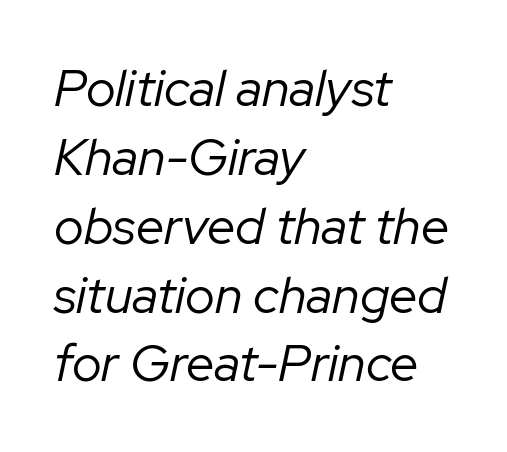
{"italic": "yes", "lean": "right", "slant_degrees": 12, "bold": "no", "weight": "regular", "width": "normal", "stroke_contrast": "low", "x_height": "medium", "monospaced": "no", "underline": "no", "align": "left", "line_spacing": "normal", "line_spacing_ratio": 1.35, "letter_spacing": "normal", "letter_spacing_em": 0.0, "glyph_px": 51}
